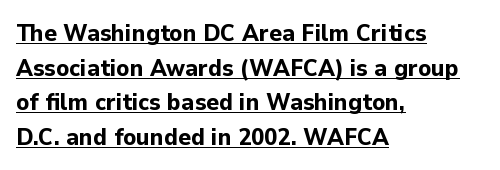
{"italic": "no", "bold": "yes", "underline": "yes", "align": "left", "line_spacing": "normal", "line_spacing_ratio": 1.44, "letter_spacing": "normal", "letter_spacing_em": 0.0, "glyph_px": 24}
